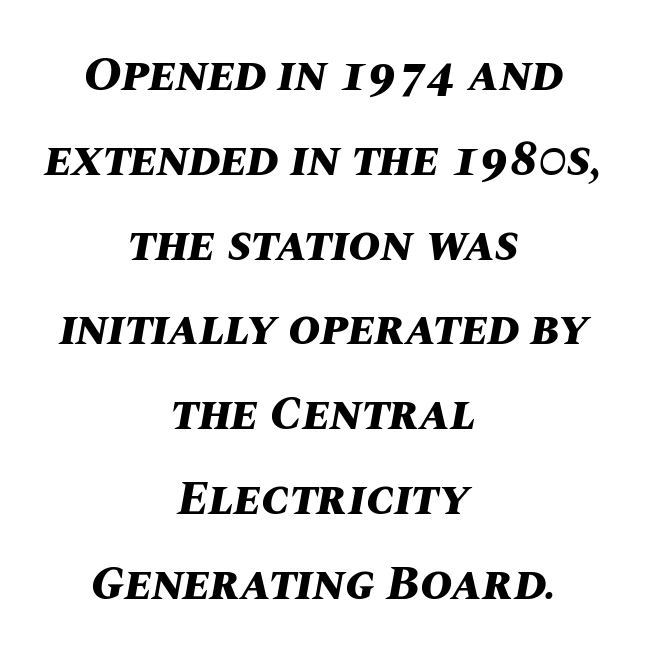
Lines of text with bare space underneath. Notice how the passage keeps no hard edge, just a central spine. Typographic density is high because the face is bold. The lettering tilts uniformly, giving the passage an italic look. The tracking reads as untouched default to a designer's eye.
